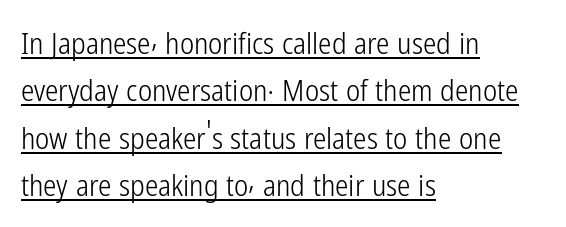
{"serif": "no", "italic": "no", "bold": "no", "weight": "light", "width": "condensed", "stroke_contrast": "low", "x_height": "medium", "monospaced": "no", "underline": "yes", "align": "left", "line_spacing": "normal", "line_spacing_ratio": 1.58, "letter_spacing": "normal", "letter_spacing_em": 0.0, "glyph_px": 30}
